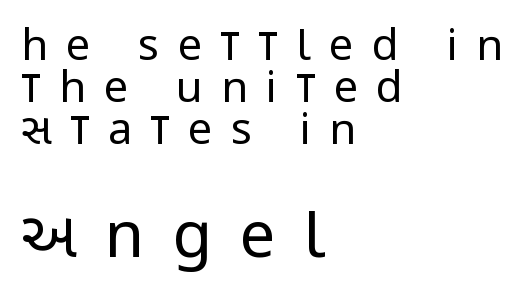
Q: Is the text bold? A: No.
Q: Is the text italic (slanted)? A: No, it is upright.
Q: Is the typeface a serif or a sans-serif typeface? A: Sans-serif.
Q: Is the text underlined? A: No.
Q: How is the paragraph aligned? A: Left-aligned.
Q: Is the spacing between letters normal or unusually wide? A: Unusually wide.
Q: Is the spacing between lines tight, normal or loose? A: Tight.
Q: Which block of text is set in a larger size, the first (top) or the second (bottom)? A: The second (bottom) one.
Q: Width (condensed, normal, or wide)? A: Condensed.
Q: Stroke contrast? A: Low.
Q: x-height? A: Large.
Q: Monospaced? A: No.
